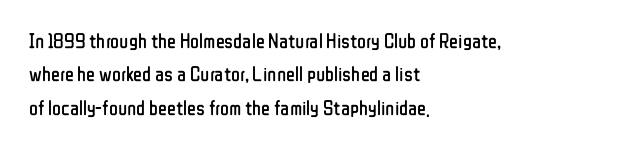
How would I describe the line gaps? Plain and ordinary. Weight: in the light-to-regular range. The type is set solid horizontally, with unmodified tracking. The lines are quadded left.
